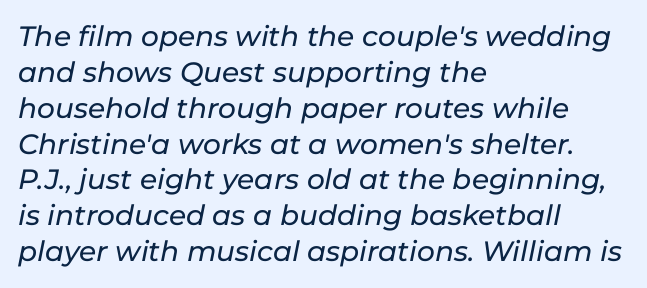
{"italic": "yes", "lean": "right", "slant_degrees": 11, "width": "normal", "stroke_contrast": "low", "x_height": "medium", "monospaced": "no", "underline": "no", "align": "left", "line_spacing": "normal", "line_spacing_ratio": 1.28, "letter_spacing": "normal", "letter_spacing_em": 0.0, "glyph_px": 28}
